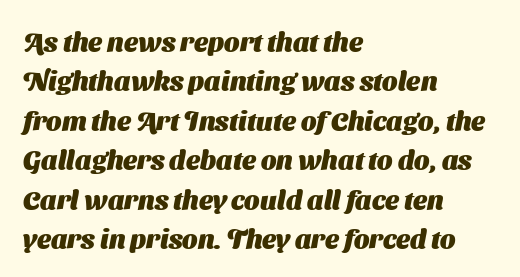
The space between consecutive lines is moderate. The space beneath each line is pristine and unruled. Inter-character spacing is left at the font's built-in metrics. The rendering anchors every line to the left-hand side.
